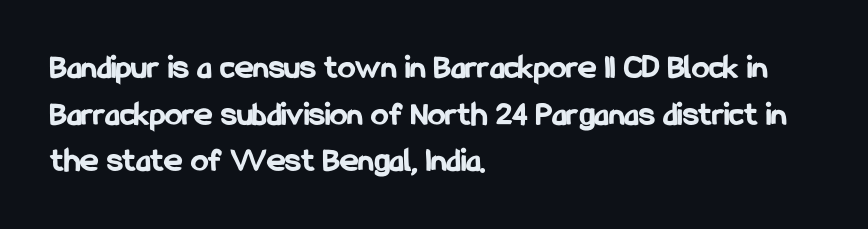
{"serif": "no", "italic": "no", "bold": "yes", "weight": "bold", "width": "condensed", "stroke_contrast": "low", "x_height": "medium", "monospaced": "no", "underline": "no", "align": "left", "line_spacing": "normal", "line_spacing_ratio": 1.33, "letter_spacing": "normal", "letter_spacing_em": 0.0, "glyph_px": 35}
